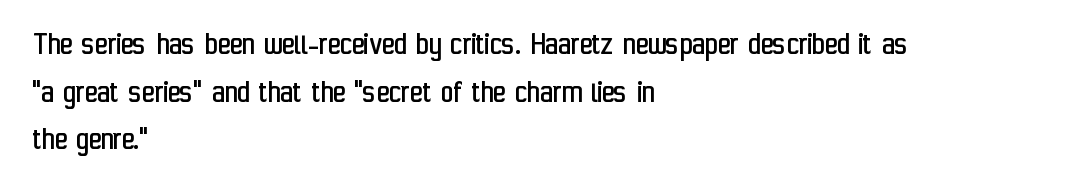
The image shows 34 px regular-weight, condensed sans-serif type, upright; set left-aligned, normal line spacing (1.4x), normal letter spacing, not underlined; low stroke contrast and a medium x-height.
